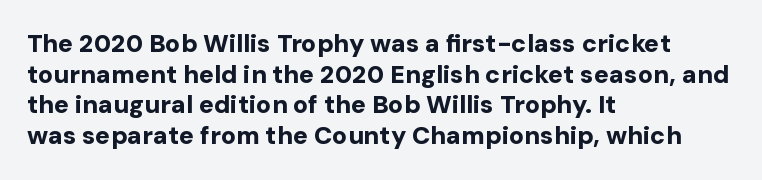
Q: Is the text bold? A: Yes.
Q: Is the text italic (slanted)? A: No, it is upright.
Q: Is the text underlined? A: No.
Q: How is the paragraph aligned? A: Left-aligned.
Q: Is the spacing between letters normal or unusually wide? A: Normal.
